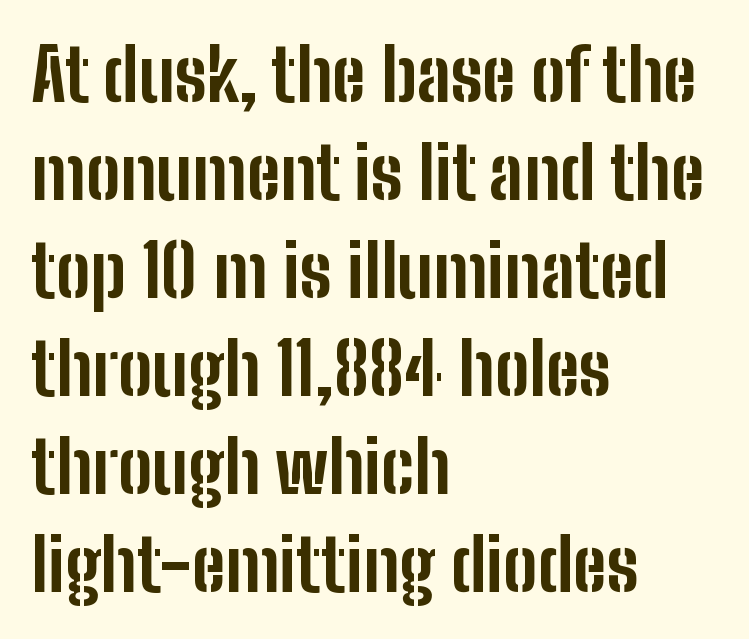
The image shows 72 px bold, condensed sans-serif type, upright; set left-aligned, normal line spacing (1.36x), normal letter spacing, not underlined; low stroke contrast and a medium x-height.
